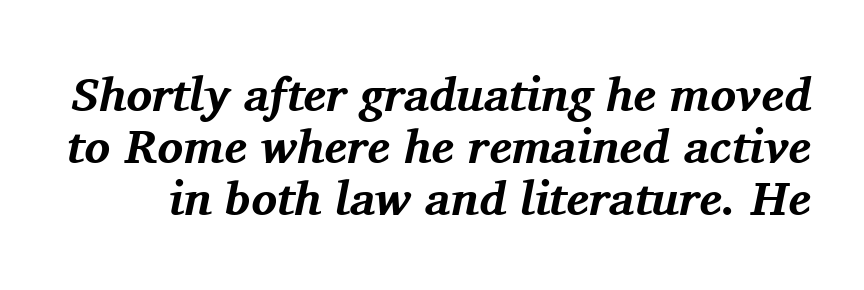
{"serif": "yes", "italic": "yes", "lean": "right", "slant_degrees": 11, "bold": "yes", "weight": "bold", "width": "normal", "stroke_contrast": "medium", "x_height": "medium", "monospaced": "no", "underline": "no", "line_spacing": "tight", "line_spacing_ratio": 1.08, "letter_spacing": "normal", "letter_spacing_em": 0.0, "glyph_px": 48}
